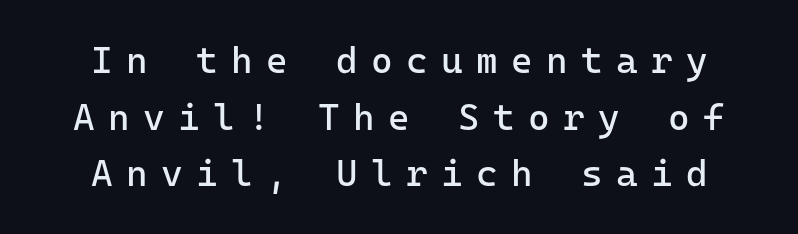
{"serif": "no", "italic": "no", "bold": "no", "weight": "regular", "width": "normal", "stroke_contrast": "low", "x_height": "medium", "underline": "no", "line_spacing": "normal", "line_spacing_ratio": 1.53, "letter_spacing": "wide", "letter_spacing_em": 0.36, "glyph_px": 37}
